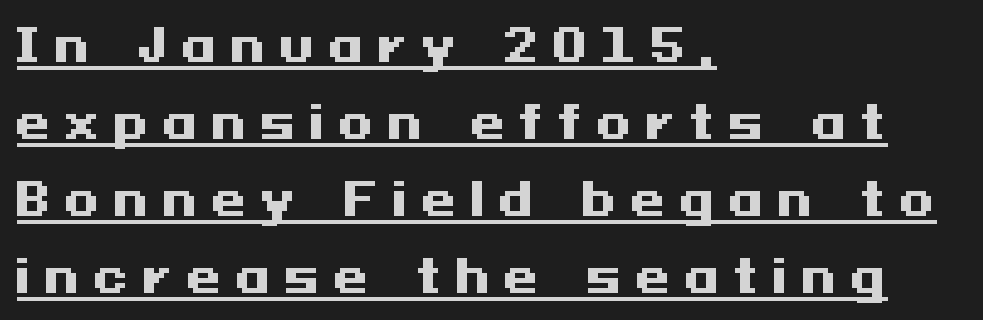
Is the letter spacing exaggerated? Yes — the characters are pushed far apart. Casual observation: everything's shoved over to the left. The words here are underlined. These lines are composed in type without serifs.
